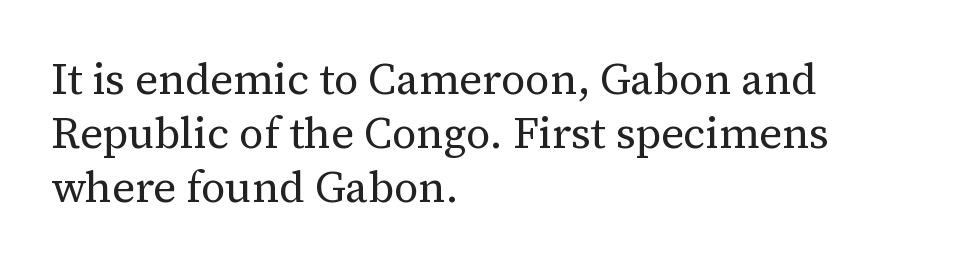
Q: Is the text bold? A: No.
Q: Is the text italic (slanted)? A: No, it is upright.
Q: Is the typeface a serif or a sans-serif typeface? A: Serif.
Q: Is the text underlined? A: No.
Q: How is the paragraph aligned? A: Left-aligned.
Q: Is the spacing between letters normal or unusually wide? A: Normal.
Q: Is the spacing between lines tight, normal or loose? A: Normal.
Q: Width (condensed, normal, or wide)? A: Normal.
Q: Stroke contrast? A: Medium.
Q: x-height? A: Medium.
Q: Monospaced? A: No.
